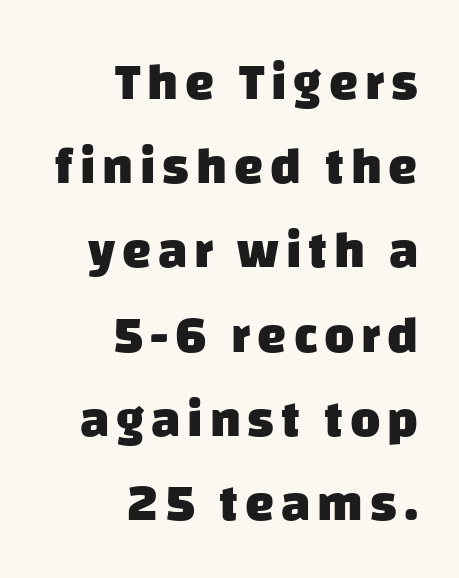
The image shows 52 px heavy sans-serif type; set right-aligned, normal line spacing (1.62x), not underlined; low stroke contrast and a large x-height.
